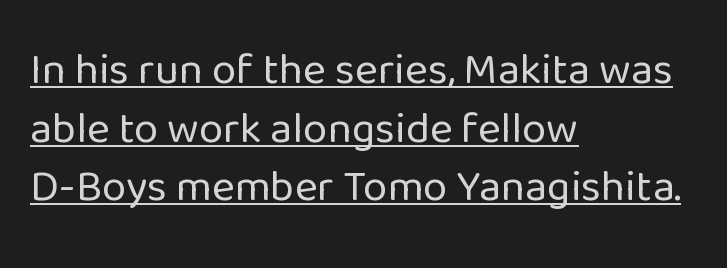
{"serif": "no", "italic": "no", "bold": "no", "weight": "regular", "width": "normal", "stroke_contrast": "low", "x_height": "medium", "monospaced": "no", "underline": "yes", "align": "left", "line_spacing": "normal", "line_spacing_ratio": 1.33, "letter_spacing": "normal", "letter_spacing_em": 0.0, "glyph_px": 44}
